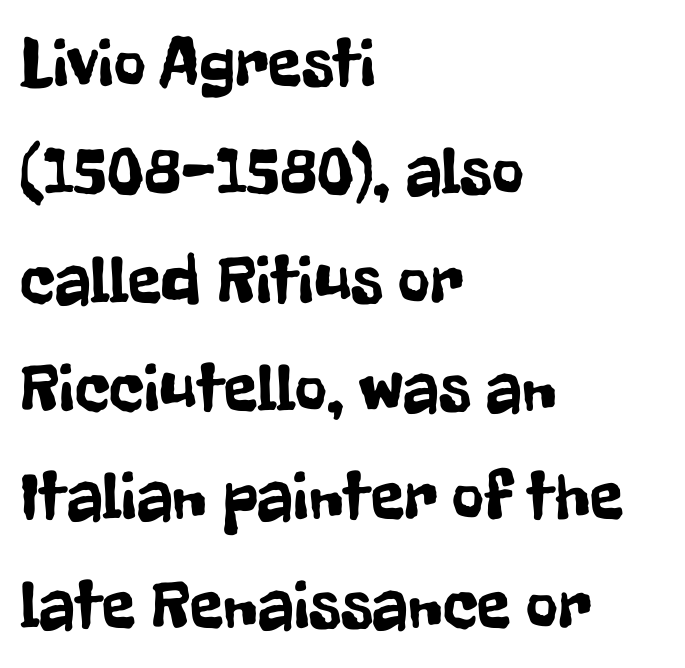
The image shows 69 px condensed sans-serif type, upright; set left-aligned, normal line spacing (1.57x), normal letter spacing, not underlined; low stroke contrast and a medium x-height.
